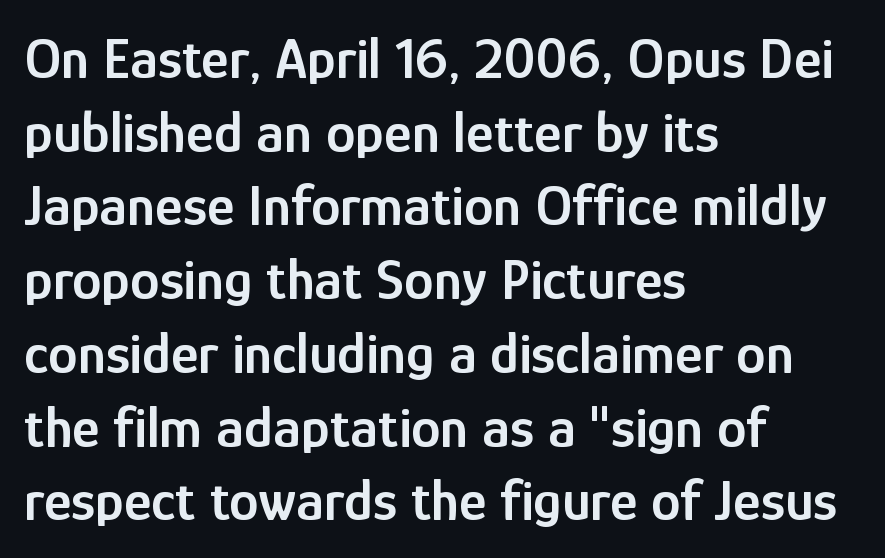
{"serif": "no", "italic": "no", "bold": "semi", "weight": "semibold", "width": "condensed", "stroke_contrast": "low", "x_height": "medium", "monospaced": "no", "underline": "no", "align": "left", "line_spacing": "normal", "line_spacing_ratio": 1.25, "letter_spacing": "normal", "letter_spacing_em": 0.0, "glyph_px": 59}
